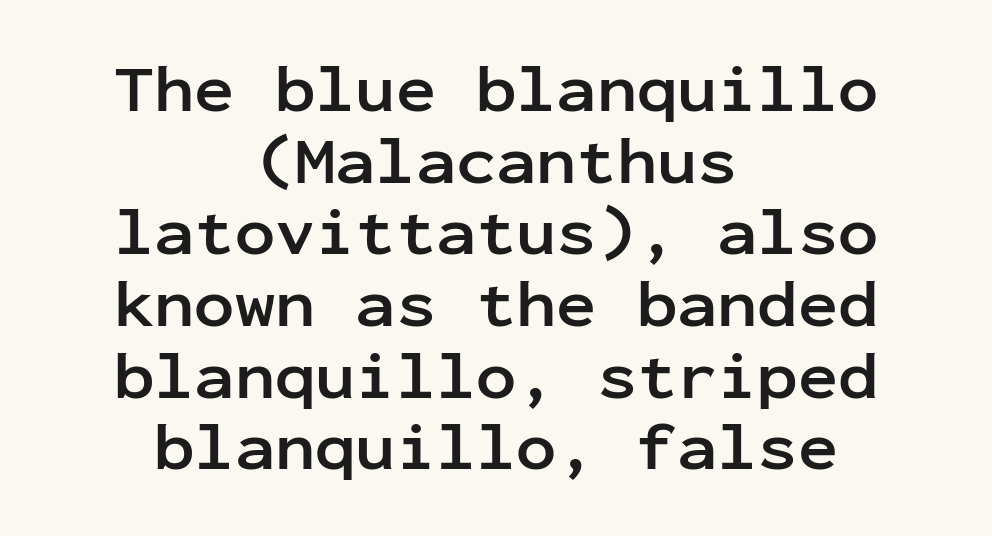
Q: Is the text bold? A: Yes.
Q: Is the text italic (slanted)? A: No, it is upright.
Q: Is the typeface a serif or a sans-serif typeface? A: Sans-serif.
Q: Is the text underlined? A: No.
Q: How is the paragraph aligned? A: Centered.
Q: Is the spacing between letters normal or unusually wide? A: Normal.
Q: Is the spacing between lines tight, normal or loose? A: Tight.
Q: Width (condensed, normal, or wide)? A: Normal.
Q: Stroke contrast? A: Low.
Q: x-height? A: Medium.
Q: Monospaced? A: Yes.
